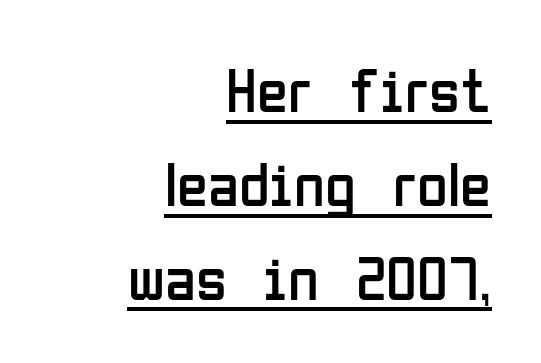
The image shows 63 px regular-weight, condensed sans-serif type, upright; set right-aligned, normal line spacing (1.49x), normal letter spacing, underlined; low stroke contrast and a medium x-height.
